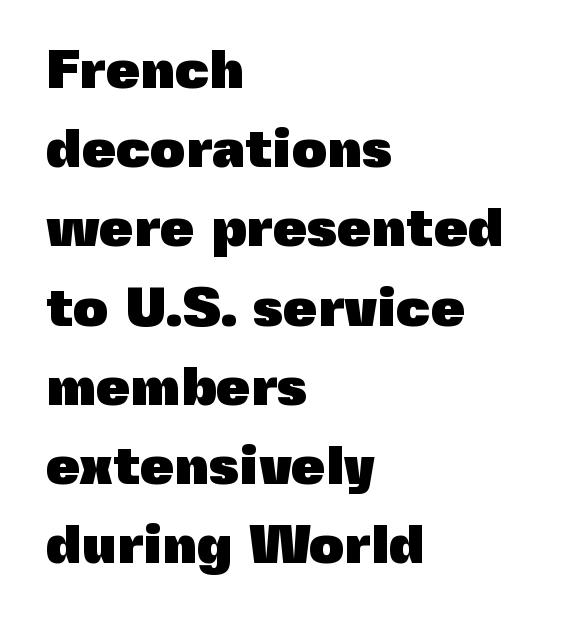
Thick stems and heavy bowls — unmistakably bold. Spacing between characters is what you'd get straight out of the box. Each row of text sits above clean, open space. The leading is moderate, giving the passage an even texture.
